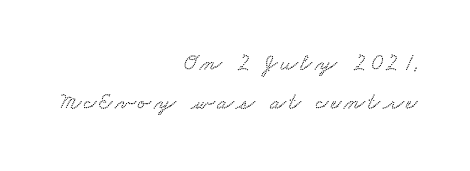
{"underline": "no", "align": "right", "line_spacing": "normal", "line_spacing_ratio": 1.63, "glyph_px": 24}
